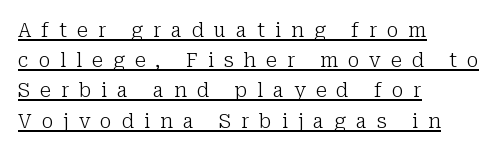
A typesetter would call this heavily tracked-out type. You can see a thin bar hugging the bottom of the glyphs. The characters are drawn with everyday or finer stroke widths. Layout note: lines flush left.
